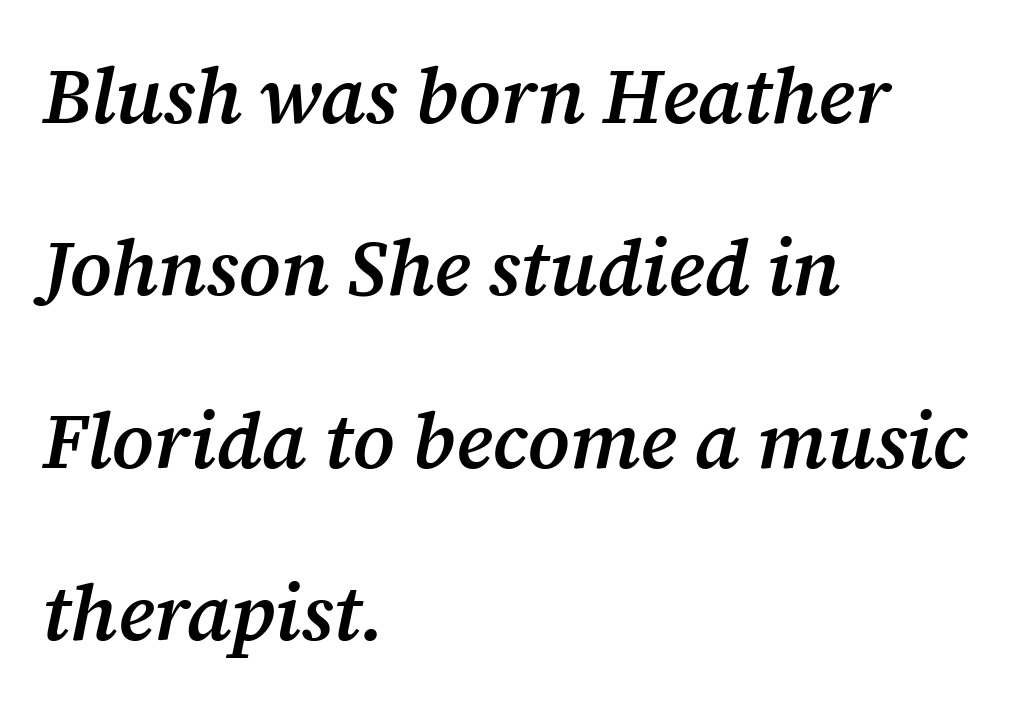
Does the copy run flush right? No — it runs flush left. The glyphs have the mass of a demibold cut, below bold. A clean baseline with only descenders dipping below it. The lettering tilts uniformly, giving the passage an italic look.
